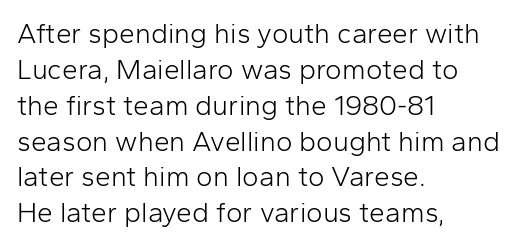
A sans-serif font was chosen for this passage. Underline: absent. Think of a printed novel: that variable character pitch is what you see here. The typography opts for an upright posture over an oblique one. One glance says typical: line gaps are just what's usual. The typeface has the unassuming heft of standard copy or less.
